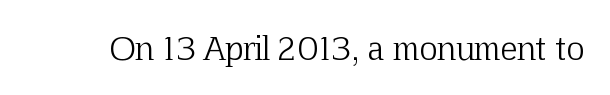
The image shows 31 px light serif type, upright; set normal letter spacing, not underlined; low stroke contrast and a medium x-height.
